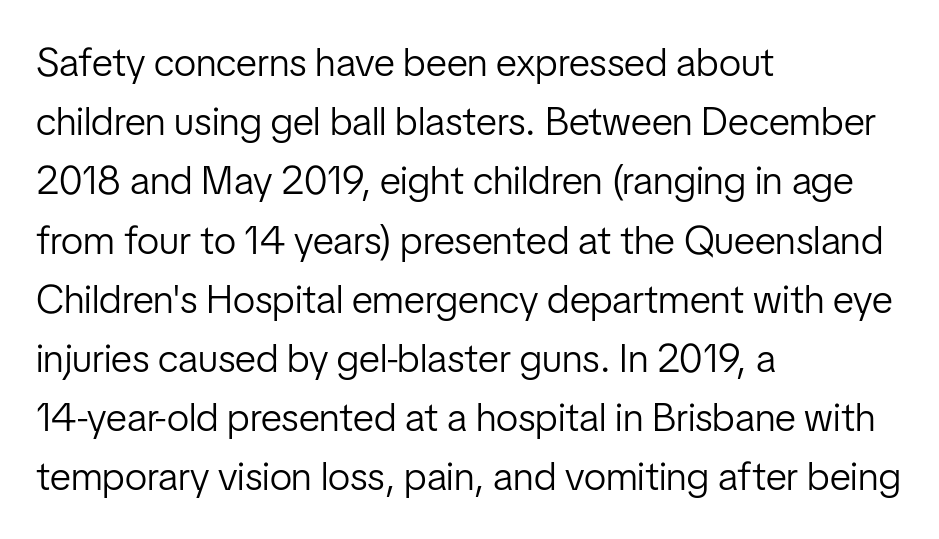
I'd call this a sans setting — the letters go barefoot. This rendering features lettering with no underline. In terms of posture, this sample is upright. Stems and bowls with no extra thickness — not bold.
